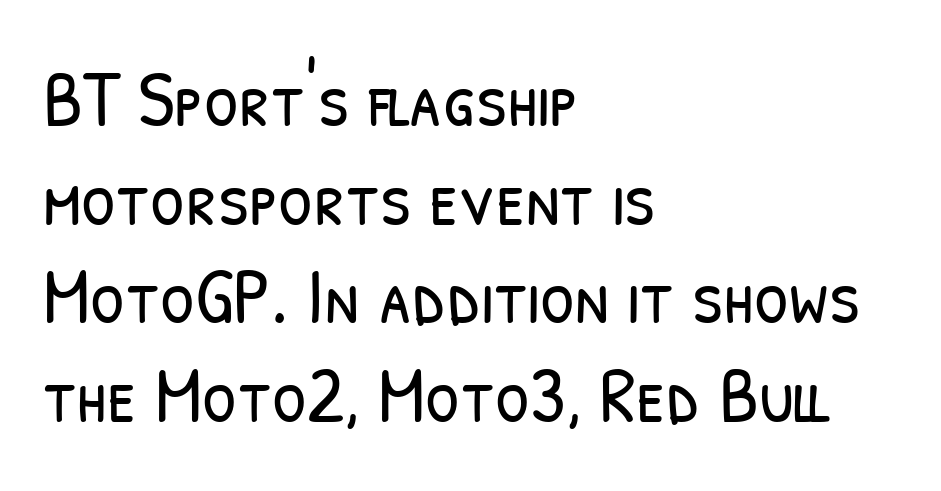
Check the space under the baseline: it is left empty. Stems and bowls with no extra thickness — not bold. The letters advance in unequal steps, a hallmark of proportional type. Regarding serifs, this sample does without them. Leftover space on each line is placed entirely after the last word.
